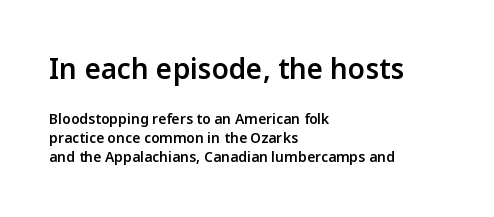
Caption: semibold face, moderately heavy strokes. Style check: upright. Summary of vertical rhythm: regular, with standard interline spacing. Words float on clear page, feet unadorned. Which chunk is bigger? The first one — the top block dwarfs the bottom. If you drew a ruler down the left edge, every line would touch it.
